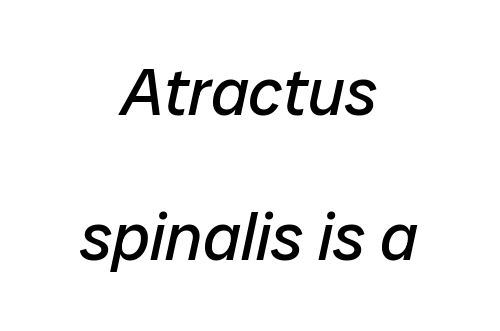
{"italic": "yes", "lean": "right", "slant_degrees": 12, "bold": "no", "weight": "regular", "width": "normal", "stroke_contrast": "low", "x_height": "medium", "monospaced": "no", "underline": "no", "align": "center", "line_spacing": "loose", "line_spacing_ratio": 2.2, "letter_spacing": "normal", "letter_spacing_em": 0.0, "glyph_px": 66}
